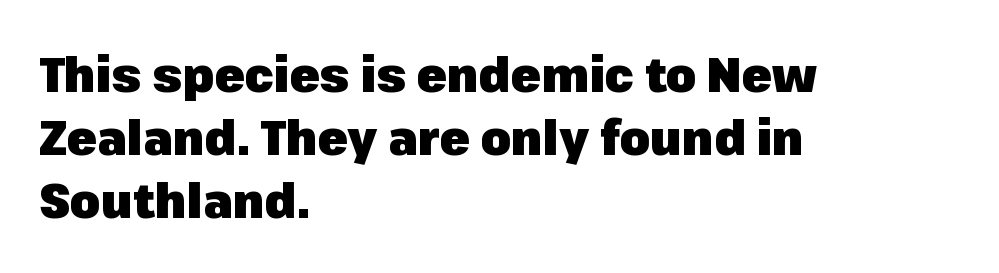
Does the lettering tilt? It doesn't — this is upright. A typesetter would label this face a sans. How heavy is the stroke? Heavy — this is a bold. The block of text has a typical density, with ordinary space between rows.
